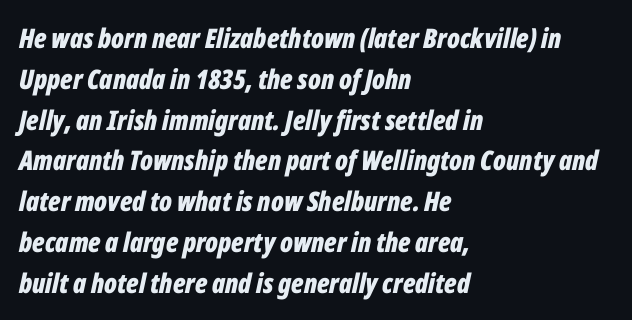
The image shows 27 px bold type, italic (leaning right); set left-aligned, normal line spacing (1.51x), normal letter spacing, not underlined.
